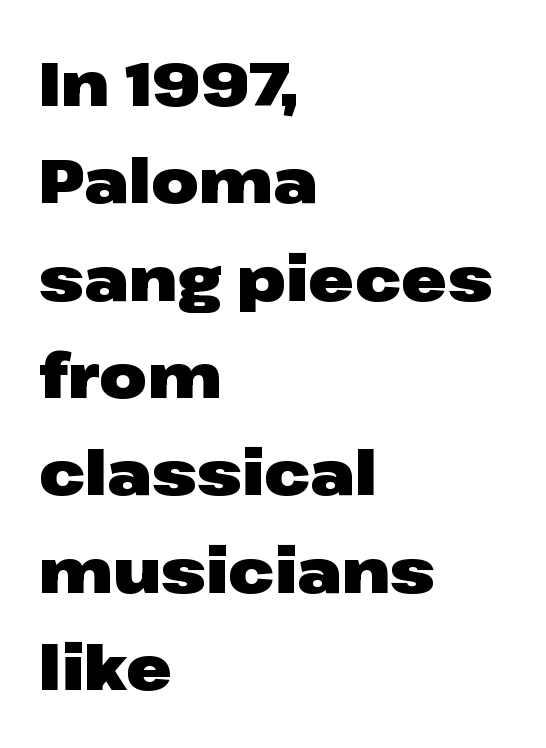
Q: Is the text bold? A: Yes.
Q: Is the text italic (slanted)? A: No, it is upright.
Q: Is the typeface a serif or a sans-serif typeface? A: Sans-serif.
Q: Is the text underlined? A: No.
Q: How is the paragraph aligned? A: Left-aligned.
Q: Is the spacing between letters normal or unusually wide? A: Normal.
Q: Is the spacing between lines tight, normal or loose? A: Normal.
Q: Width (condensed, normal, or wide)? A: Wide.
Q: Stroke contrast? A: Low.
Q: x-height? A: Medium.
Q: Monospaced? A: No.
